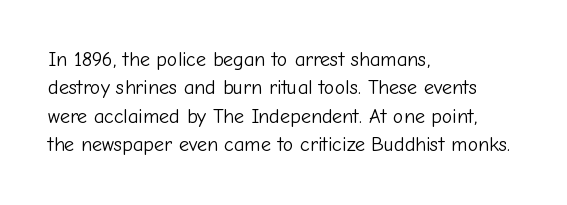
Glyph-to-glyph distance matches everyday printed text. One glance says typical: line gaps are just what's usual. A bare baseline throughout the passage. Does the lettering tilt? It doesn't — this is upright.
